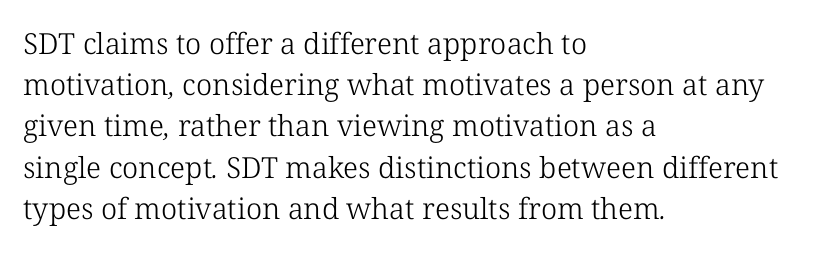
Q: Is the text bold? A: No.
Q: Is the typeface a serif or a sans-serif typeface? A: Serif.
Q: Is the text underlined? A: No.
Q: How is the paragraph aligned? A: Left-aligned.
Q: Is the spacing between letters normal or unusually wide? A: Normal.
Q: Is the spacing between lines tight, normal or loose? A: Normal.
Q: Width (condensed, normal, or wide)? A: Normal.
Q: Stroke contrast? A: Low.
Q: x-height? A: Medium.
Q: Monospaced? A: No.
